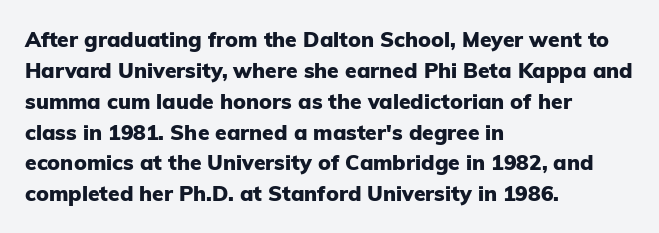
The image shows 21 px bold type, upright; set left-aligned, normal line spacing (1.47x), normal letter spacing, not underlined.
